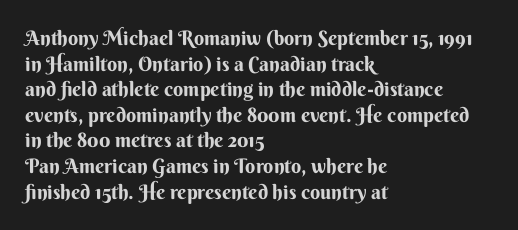
Q: Is the text bold? A: Yes.
Q: Is the text italic (slanted)? A: No, it is upright.
Q: Is the text underlined? A: No.
Q: How is the paragraph aligned? A: Left-aligned.
Q: Is the spacing between letters normal or unusually wide? A: Normal.
Q: Is the spacing between lines tight, normal or loose? A: Normal.
